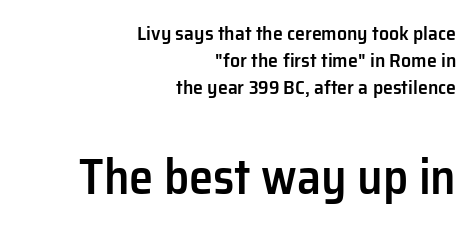
The image shows 49 px semibold sans-serif type, upright; set right-aligned, normal line spacing (1.36x), normal letter spacing, not underlined; the second (bottom) block is 2.45x larger; low stroke contrast and a medium x-height.
